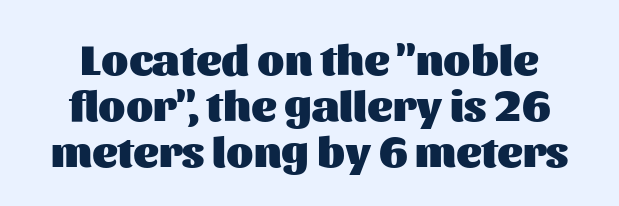
The image shows 44 px heavy sans-serif type, upright; set tight line spacing (1.05x), normal letter spacing, not underlined; medium stroke contrast and a medium x-height.
